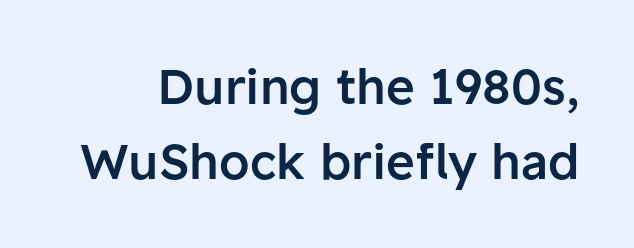
Q: Is the text bold? A: Semi-bold.
Q: Is the text italic (slanted)? A: No, it is upright.
Q: Is the typeface a serif or a sans-serif typeface? A: Sans-serif.
Q: Is the text underlined? A: No.
Q: Is the spacing between letters normal or unusually wide? A: Normal.
Q: Is the spacing between lines tight, normal or loose? A: Normal.
Q: Width (condensed, normal, or wide)? A: Normal.
Q: Stroke contrast? A: Low.
Q: x-height? A: Medium.
Q: Monospaced? A: No.
